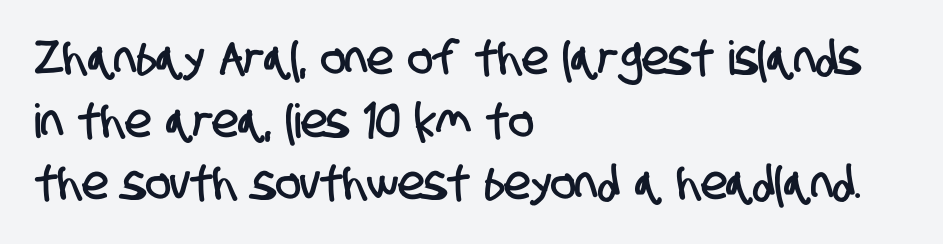
Note the varied advance widths — an 'i' is clearly narrower than an 'm'. Observe the absence of serifs on each vertical stroke in this sample. This rendering leaves character spacing at its baseline value. Does the copy run flush right? No — it runs flush left.
